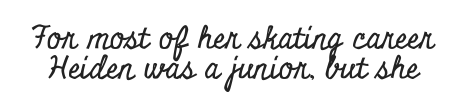
Standard letterfit; no display-style spreading of the glyphs. Are there feet on the stems? There are — it's a serif. Rows of type sit shoulder to shoulder in the vertical direction. Descenders are the only things crossing below the line. Spacing verdict: proportional, widths tailored to each character.
